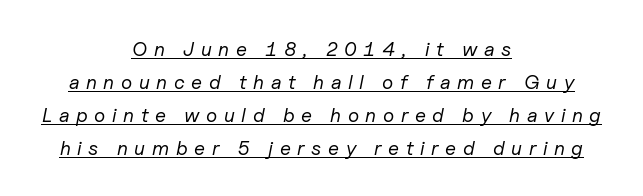
The image shows 20 px text type, italic (leaning right); set centered, normal line spacing (1.65x), unusually wide letter spacing (+0.33 em), underlined.
